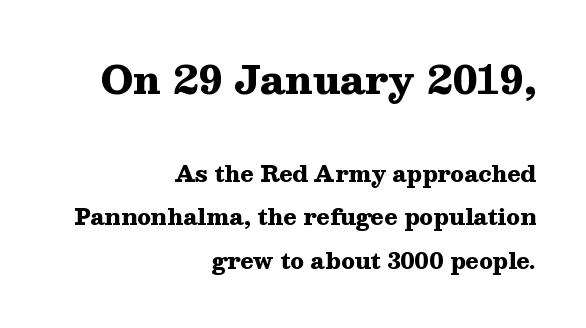
This rendering uses right alignment, leaving the left contour irregular. Do the characters align in a grid? No, the font is proportional. Rendered with straight, roman letterforms. You could call the tracking neutral — neither tight nor loose. Quick note: interline space is abundant.
